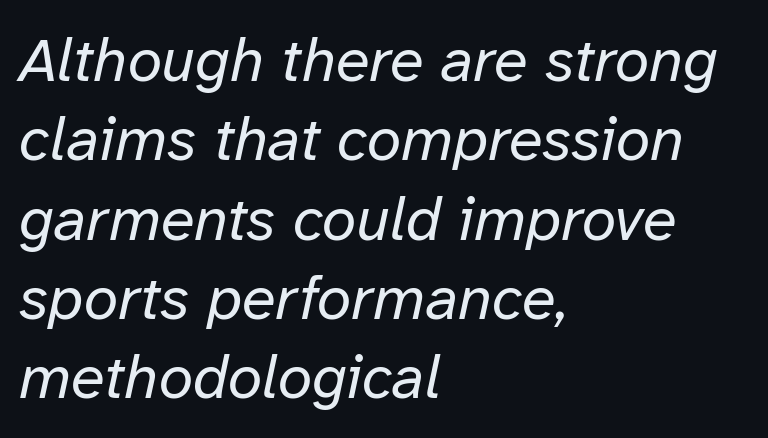
Q: Is the text bold? A: No.
Q: Is the text italic (slanted)? A: Yes, it leans right by about 12 degrees.
Q: Is the text underlined? A: No.
Q: How is the paragraph aligned? A: Left-aligned.
Q: Is the spacing between letters normal or unusually wide? A: Normal.
Q: Is the spacing between lines tight, normal or loose? A: Normal.
Q: Width (condensed, normal, or wide)? A: Normal.
Q: Stroke contrast? A: Low.
Q: x-height? A: Medium.
Q: Monospaced? A: No.
